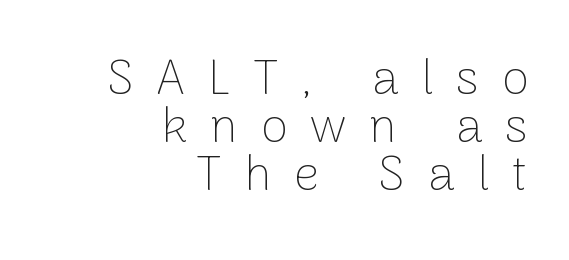
{"serif": "no", "italic": "no", "bold": "no", "weight": "thin", "width": "normal", "stroke_contrast": "low", "x_height": "medium", "monospaced": "no", "underline": "no", "align": "right", "line_spacing": "tight", "line_spacing_ratio": 0.98, "letter_spacing": "wide", "letter_spacing_em": 0.47, "glyph_px": 49}
